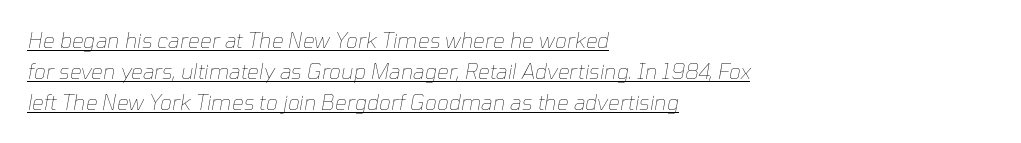
{"italic": "yes", "lean": "right", "slant_degrees": 10, "bold": "no", "underline": "yes", "align": "left", "line_spacing": "normal", "line_spacing_ratio": 1.48, "letter_spacing": "normal", "letter_spacing_em": 0.0, "glyph_px": 21}
